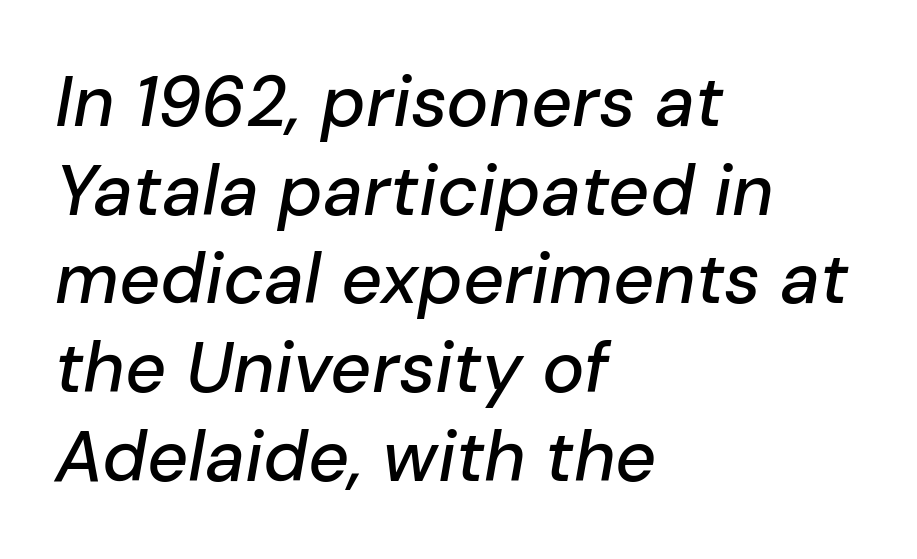
It's the slanting kind of type. Leftover space on each line is placed entirely after the last word. Notice how descenders clear the ascenders below comfortably — that's standard leading. Inter-character spacing is left at the font's built-in metrics.
